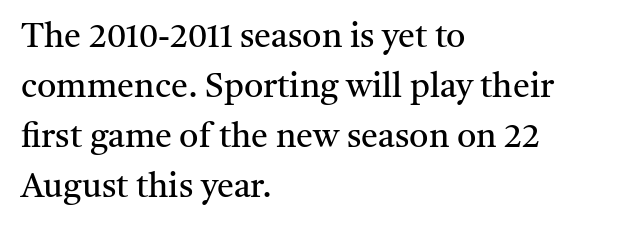
The image shows 34 px regular-weight serif type, upright; set left-aligned, normal line spacing (1.47x), normal letter spacing, not underlined; medium stroke contrast and a medium x-height.
